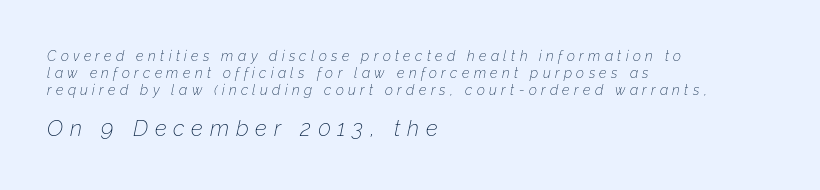
The lower block of text is set noticeably larger than the block above it. Heaviness? Minimal to ordinary, like unemphasized prose. This is oblique type, the kind used for emphasis or titles. Substantial extra tracking has been applied to these lines.
